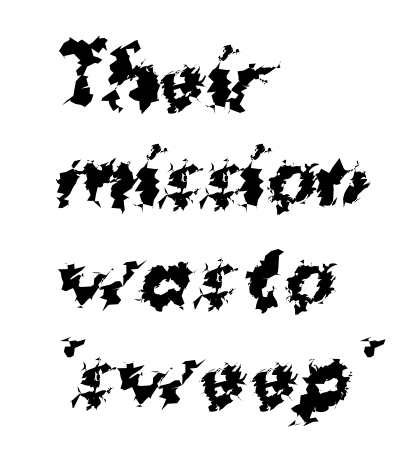
Q: Is the text bold? A: Yes.
Q: Is the typeface a serif or a sans-serif typeface? A: Sans-serif.
Q: Is the text underlined? A: No.
Q: How is the paragraph aligned? A: Left-aligned.
Q: Is the spacing between letters normal or unusually wide? A: Normal.
Q: Is the spacing between lines tight, normal or loose? A: Normal.
Q: Width (condensed, normal, or wide)? A: Normal.
Q: Stroke contrast? A: Medium.
Q: x-height? A: Medium.
Q: Monospaced? A: No.
